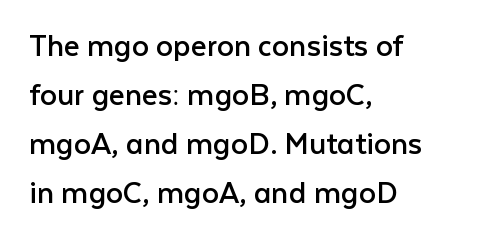
Q: Is the text bold? A: No.
Q: Is the text italic (slanted)? A: No, it is upright.
Q: Is the typeface a serif or a sans-serif typeface? A: Sans-serif.
Q: Is the text underlined? A: No.
Q: How is the paragraph aligned? A: Left-aligned.
Q: Is the spacing between letters normal or unusually wide? A: Normal.
Q: Is the spacing between lines tight, normal or loose? A: Normal.
Q: Width (condensed, normal, or wide)? A: Normal.
Q: Stroke contrast? A: Low.
Q: x-height? A: Medium.
Q: Monospaced? A: No.
